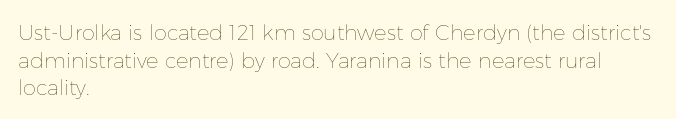
Teacher's note: observe the even left margin — that is flush-left alignment. The line texture is even and compact thanks to regular tracking. The lettering stays uniformly vertical, giving the passage a roman look. The baseline area is clear.
